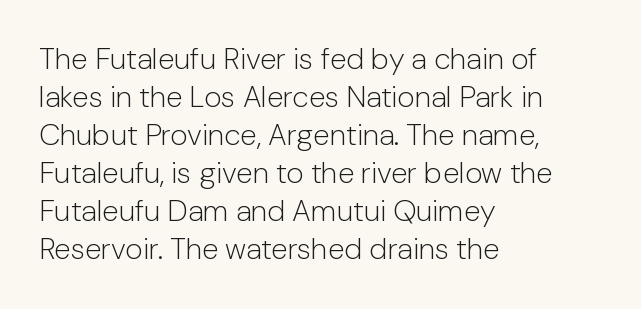
{"serif": "no", "italic": "no", "bold": "no", "weight": "light", "width": "normal", "stroke_contrast": "low", "x_height": "medium", "monospaced": "no", "underline": "no", "align": "left", "line_spacing": "normal", "line_spacing_ratio": 1.27, "letter_spacing": "normal", "letter_spacing_em": 0.0, "glyph_px": 30}
